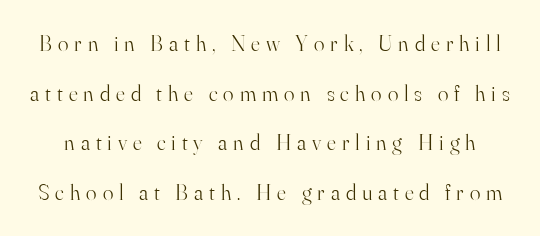
Compared with a typical body face, this is equally light or lighter still. The words here are not underlined. The letters are spread apart with noticeably loose tracking. When letters stand straight like this, we call the style roman or upright. Summary of vertical rhythm: relaxed, with wide interline spacing.
